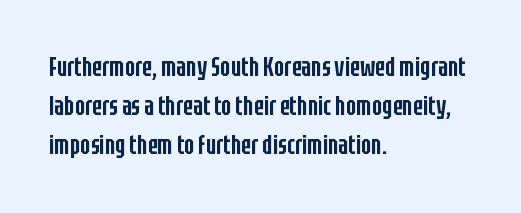
{"italic": "no", "bold": "semi", "underline": "no", "align": "left", "line_spacing": "normal", "line_spacing_ratio": 1.45, "letter_spacing": "normal", "letter_spacing_em": 0.0, "glyph_px": 27}
